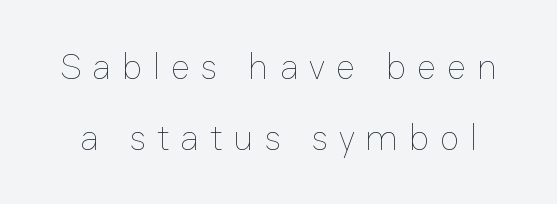
{"italic": "no", "bold": "no", "weight": "thin", "width": "normal", "stroke_contrast": "low", "x_height": "medium", "monospaced": "no", "underline": "no", "line_spacing": "loose", "line_spacing_ratio": 1.91, "letter_spacing": "wide", "letter_spacing_em": 0.29, "glyph_px": 37}
